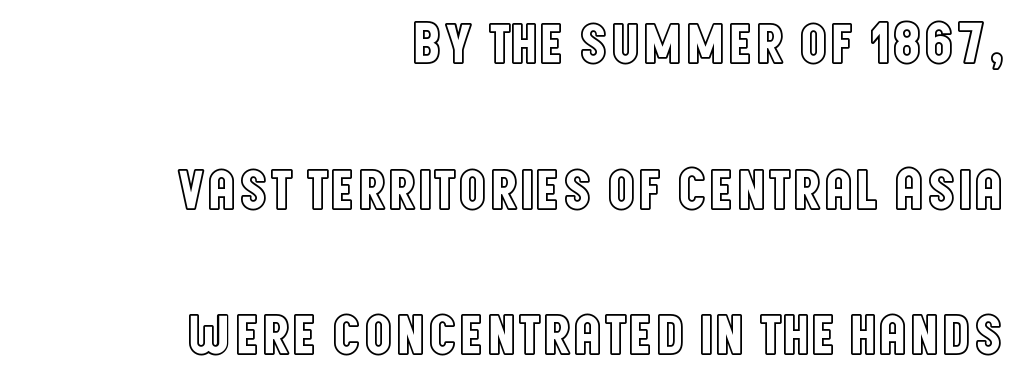
{"italic": "no", "width": "condensed", "x_height": "large", "monospaced": "no", "underline": "no", "align": "right", "line_spacing": "loose", "line_spacing_ratio": 2.47, "letter_spacing": "normal", "letter_spacing_em": 0.0, "glyph_px": 59}
